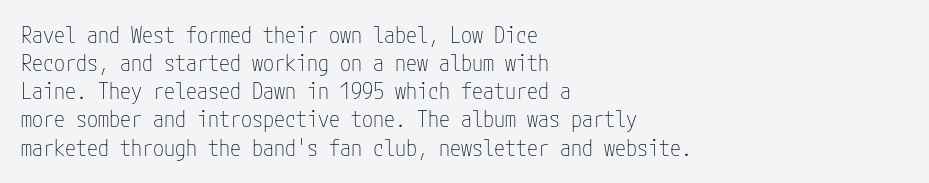
{"italic": "no", "bold": "no", "underline": "no", "align": "left", "line_spacing": "normal", "line_spacing_ratio": 1.28, "letter_spacing": "normal", "letter_spacing_em": 0.0, "glyph_px": 22}
